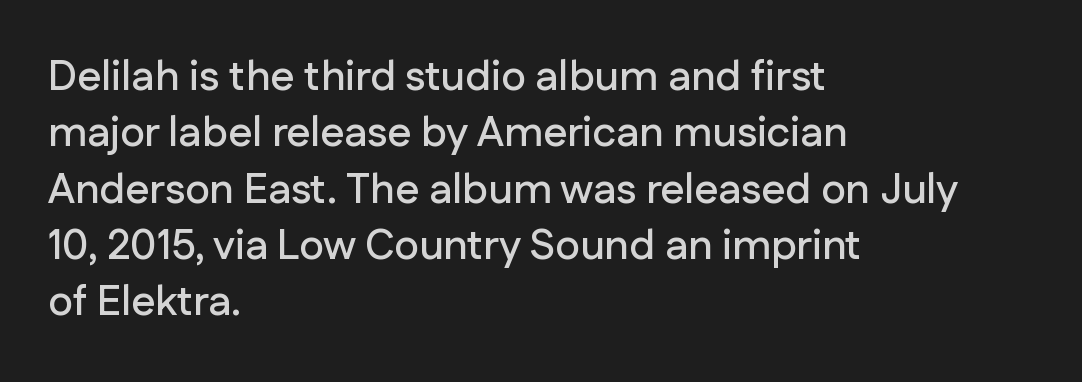
Inter-character spacing is left at the font's built-in metrics. Characters remain perfectly vertical along every line. Clear beneath every line of the passage. These lines are rendered in a variable-pitch font. Does the type have serifs? No, each stem ends abruptly.
